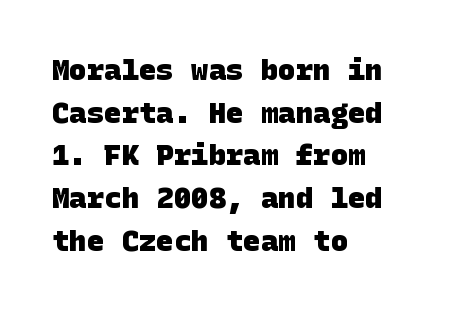
The image shows 29 px heavy sans-serif type; set left-aligned, normal line spacing (1.47x), normal letter spacing, not underlined; low stroke contrast and a large x-height.
